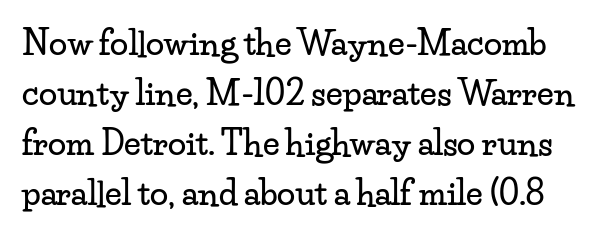
Q: Is the text italic (slanted)? A: No, it is upright.
Q: Is the typeface a serif or a sans-serif typeface? A: Serif.
Q: Is the text underlined? A: No.
Q: Is the spacing between letters normal or unusually wide? A: Normal.
Q: Is the spacing between lines tight, normal or loose? A: Normal.
Q: Width (condensed, normal, or wide)? A: Wide.
Q: Stroke contrast? A: Low.
Q: x-height? A: Small.
Q: Monospaced? A: No.
